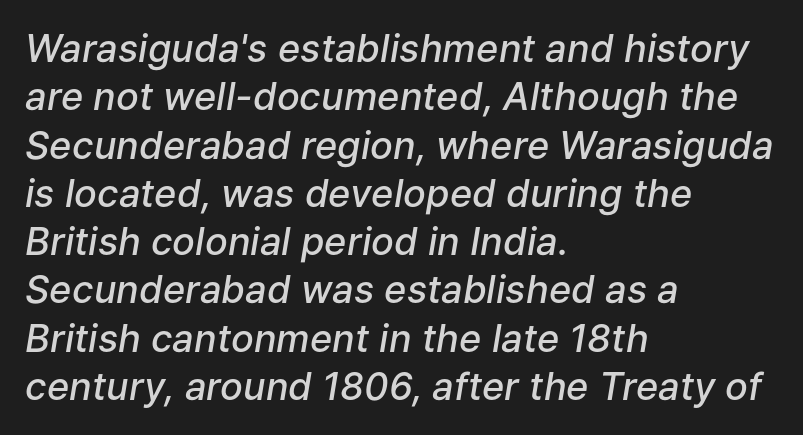
Q: Is the text bold? A: Semi-bold.
Q: Is the text italic (slanted)? A: Yes, it leans right by about 9 degrees.
Q: Is the text underlined? A: No.
Q: How is the paragraph aligned? A: Left-aligned.
Q: Is the spacing between letters normal or unusually wide? A: Normal.
Q: Is the spacing between lines tight, normal or loose? A: Normal.
Q: Width (condensed, normal, or wide)? A: Normal.
Q: Stroke contrast? A: Low.
Q: x-height? A: Medium.
Q: Monospaced? A: No.
